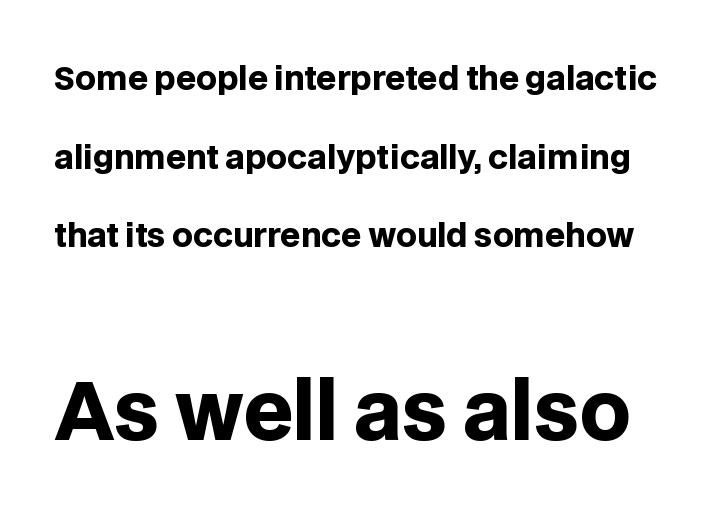
The image shows 79 px heavy sans-serif type, upright; set loose line spacing (2.46x), normal letter spacing, not underlined; the second (bottom) block is 2.47x larger; low stroke contrast and a large x-height.
